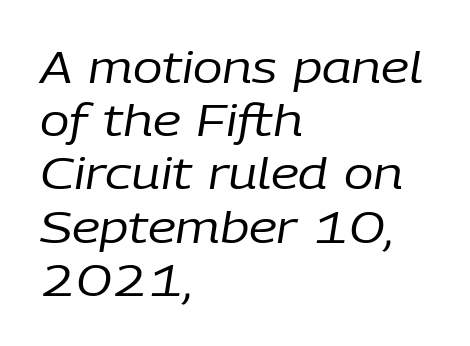
Q: Is the text bold? A: No.
Q: Is the text italic (slanted)? A: Yes, it leans right by about 9 degrees.
Q: Is the text underlined? A: No.
Q: How is the paragraph aligned? A: Left-aligned.
Q: Is the spacing between letters normal or unusually wide? A: Normal.
Q: Width (condensed, normal, or wide)? A: Normal.
Q: Stroke contrast? A: Low.
Q: x-height? A: Medium.
Q: Monospaced? A: No.
